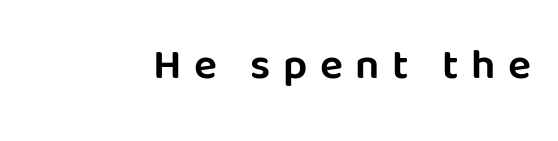
The strip under each line holds only bare page. The face used here is a sans, in the tradition of grotesques and geometrics. The tracking jumps out immediately: characters are airy and widely separated. Style check: upright. These lines are rendered in a variable-pitch font.
